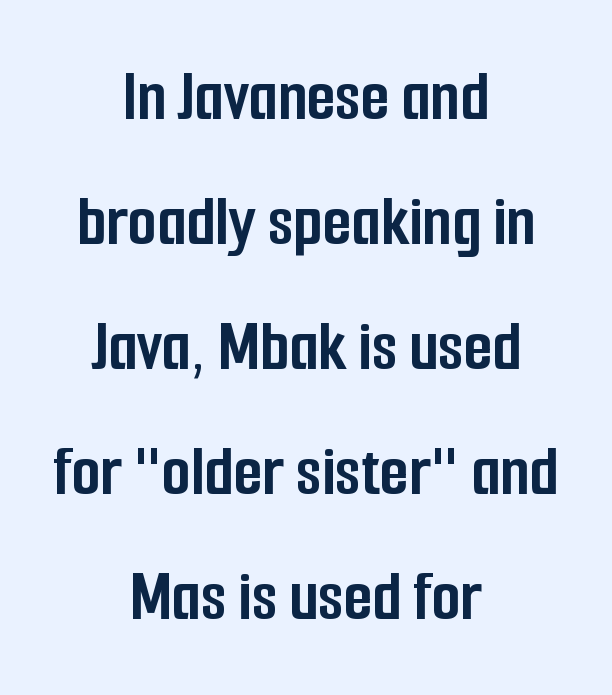
{"serif": "no", "italic": "no", "bold": "yes", "weight": "semibold", "width": "condensed", "stroke_contrast": "low", "x_height": "medium", "monospaced": "no", "underline": "no", "align": "center", "line_spacing": "normal", "line_spacing_ratio": 1.69, "letter_spacing": "normal", "letter_spacing_em": 0.0, "glyph_px": 74}
